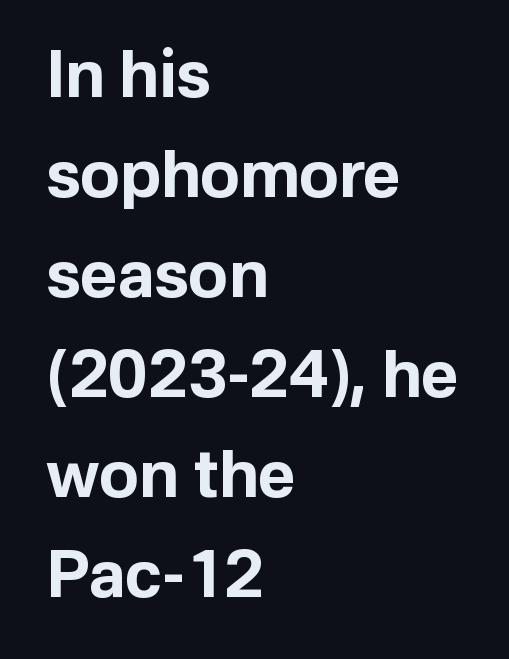
Q: Is the text bold? A: Yes.
Q: Is the text italic (slanted)? A: No, it is upright.
Q: Is the typeface a serif or a sans-serif typeface? A: Sans-serif.
Q: Is the text underlined? A: No.
Q: How is the paragraph aligned? A: Left-aligned.
Q: Is the spacing between letters normal or unusually wide? A: Normal.
Q: Is the spacing between lines tight, normal or loose? A: Normal.
Q: Width (condensed, normal, or wide)? A: Normal.
Q: Stroke contrast? A: Low.
Q: x-height? A: Medium.
Q: Monospaced? A: No.
